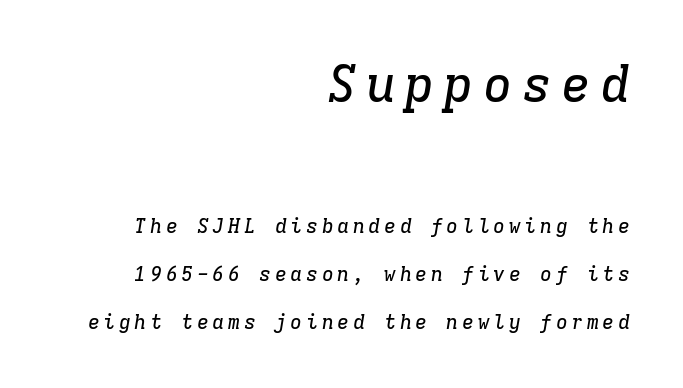
The rendering uses typewriter-style spacing with identical character cells. The designer dialed line spacing up above the default. The specimen omits any rule beneath the text block's lines. The block sitting higher on the canvas is the one with enlarged characters.
